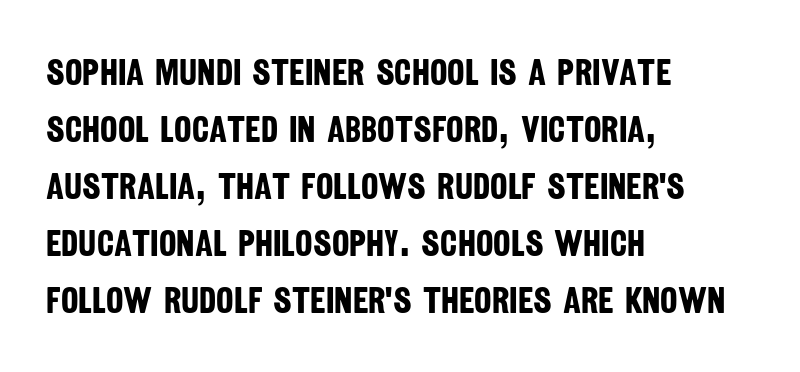
{"serif": "no", "bold": "yes", "weight": "bold", "width": "condensed", "stroke_contrast": "low", "x_height": "large", "monospaced": "no", "underline": "no", "align": "left", "line_spacing": "normal", "line_spacing_ratio": 1.54, "letter_spacing": "normal", "letter_spacing_em": 0.0, "glyph_px": 37}
